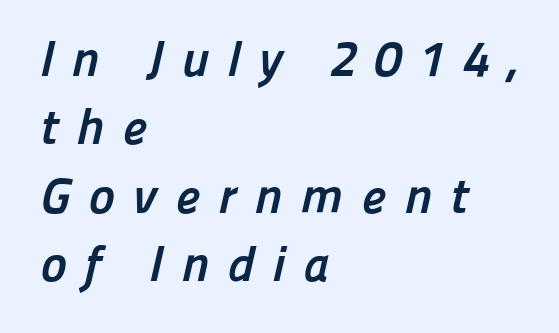
{"serif": "no", "bold": "yes", "weight": "semibold", "width": "normal", "stroke_contrast": "low", "x_height": "medium", "monospaced": "no", "underline": "no", "align": "left", "line_spacing": "normal", "line_spacing_ratio": 1.37, "letter_spacing": "wide", "letter_spacing_em": 0.36, "glyph_px": 50}
